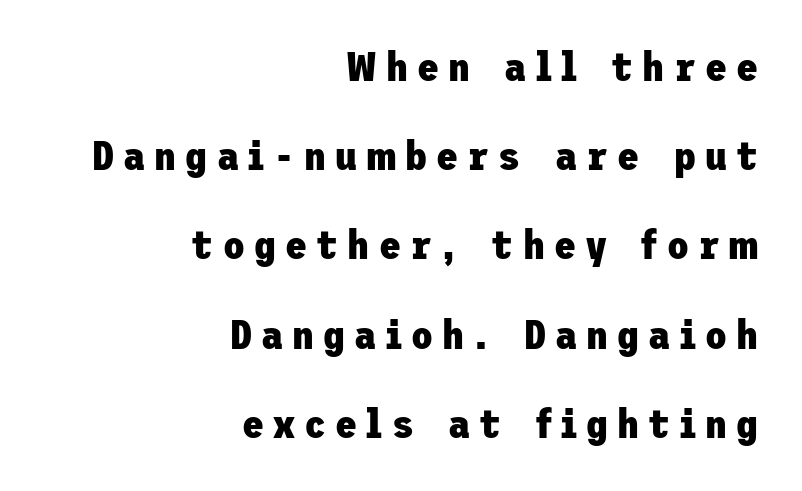
I'd call this a sans setting — the letters go barefoot. Bold? Absolutely — the strokes are thick and heavy. The strip under each line holds only bare page. A roman cut, with each character standing at attention. Is the letter spacing exaggerated? Yes — the characters are pushed far apart.
